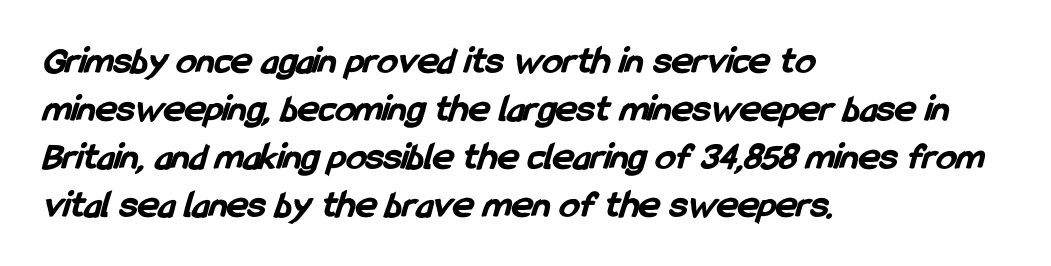
{"serif": "no", "bold": "yes", "weight": "bold", "width": "condensed", "stroke_contrast": "low", "x_height": "medium", "monospaced": "no", "underline": "no", "align": "left", "line_spacing_ratio": 1.2, "letter_spacing": "normal", "letter_spacing_em": 0.0, "glyph_px": 40}
